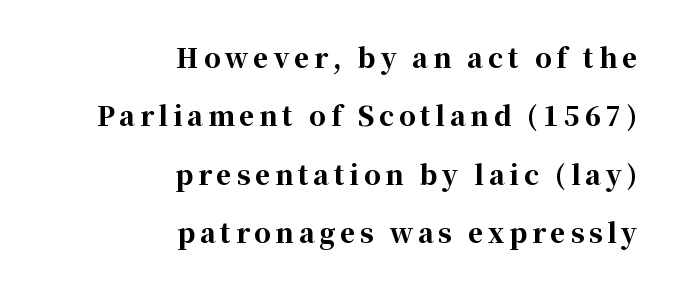
Q: Is the text bold? A: Yes.
Q: Is the text italic (slanted)? A: No, it is upright.
Q: Is the text underlined? A: No.
Q: How is the paragraph aligned? A: Right-aligned.
Q: Is the spacing between lines tight, normal or loose? A: Loose.
